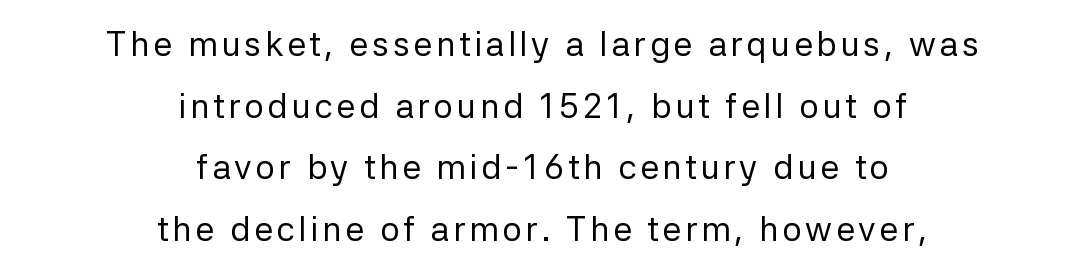
Q: Is the text bold? A: No.
Q: Is the text italic (slanted)? A: No, it is upright.
Q: Is the typeface a serif or a sans-serif typeface? A: Sans-serif.
Q: Is the text underlined? A: No.
Q: How is the paragraph aligned? A: Centered.
Q: Width (condensed, normal, or wide)? A: Normal.
Q: Stroke contrast? A: Low.
Q: x-height? A: Medium.
Q: Monospaced? A: No.
